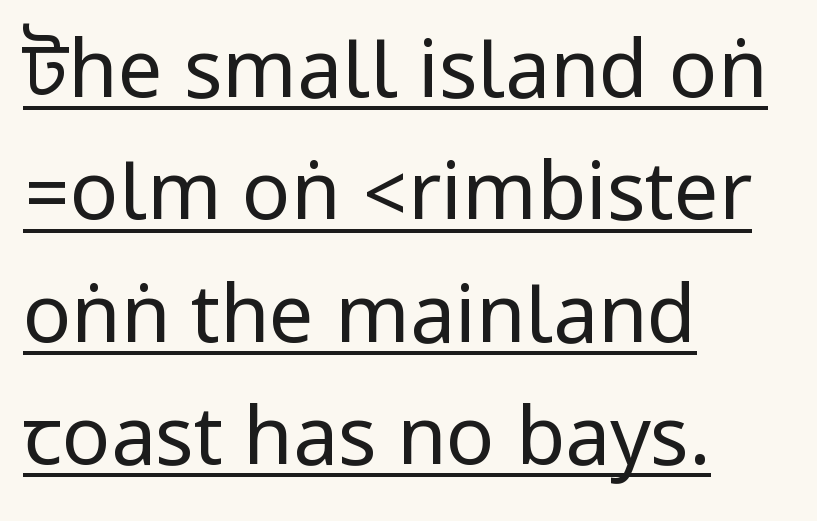
Has an underline been added? It has. How would I describe the line gaps? Plain and ordinary. Characters follow at the spacing the type designer built in. The lines in this sample share a left origin and differ only in where they stop.
